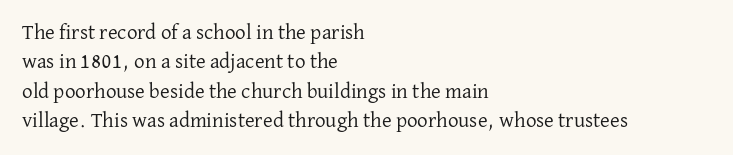
{"italic": "no", "bold": "no", "underline": "no", "align": "left", "line_spacing": "normal", "line_spacing_ratio": 1.4, "letter_spacing": "normal", "letter_spacing_em": 0.0, "glyph_px": 21}
